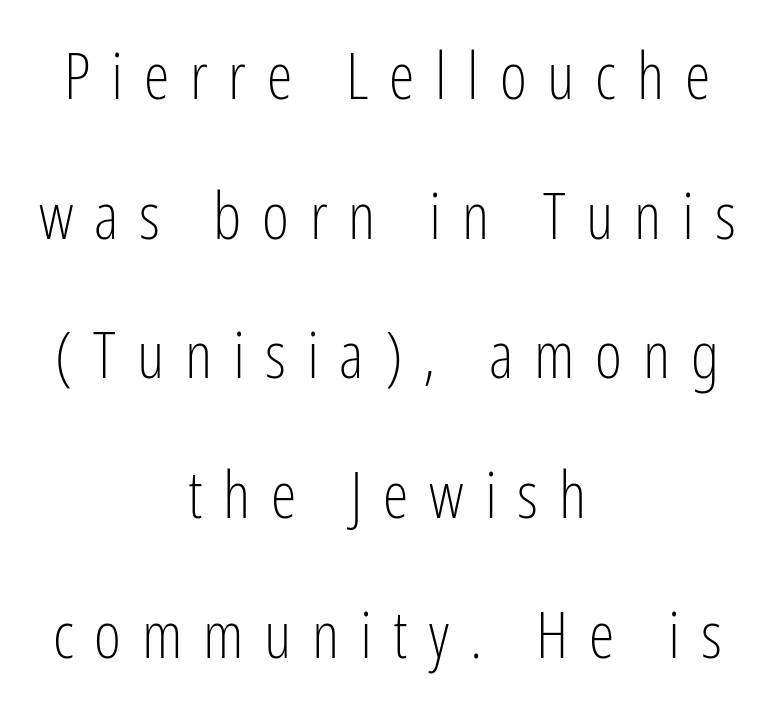
The passage shown has open, widely tracked lettering throughout. A great deal of white space separates one row of letters from the next. Looks like regular typesetting: each glyph gets only the width it needs. This reads as an unemphasized weight, regular at the heaviest.
